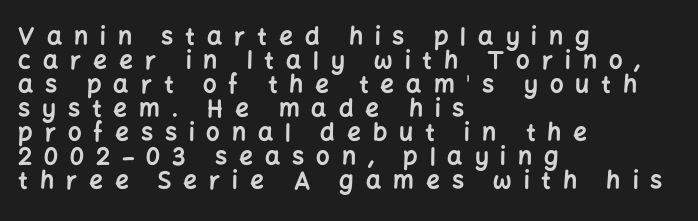
Each line starts at the same left margin while the right side varies. A roman cut, with each character standing at attention. These words are printed bold, with thick strokes throughout. This sample trades vertical openness for compactness between lines. Glance below the letters and you will spot only blank space.
